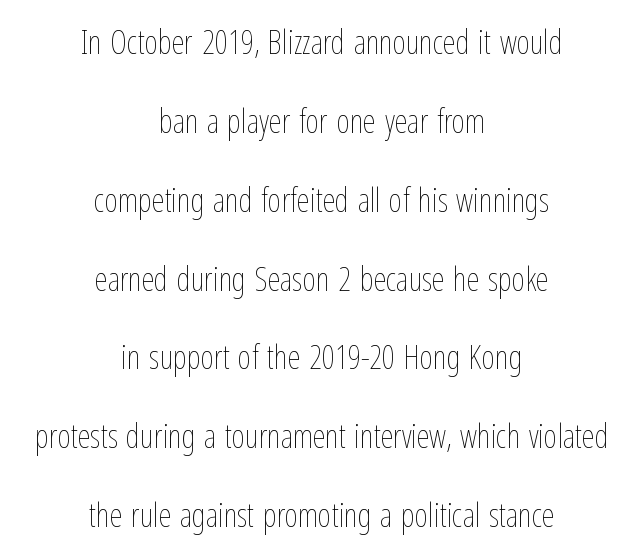
Here the designer chose a conventional face with non-uniform glyph widths. Line spacing here is loose. The font's upright variant was chosen for this text. This rendering leaves character spacing at its baseline value. This rendering features lettering with no underline. The face looks like a standard text weight, possibly lighter.
